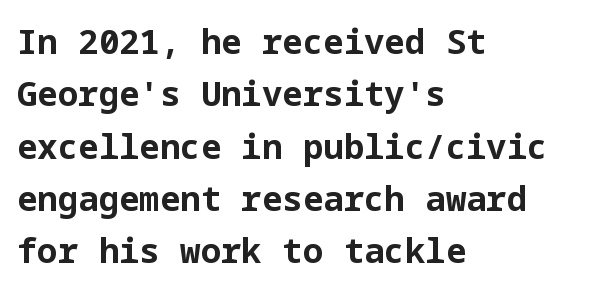
{"serif": "no", "italic": "no", "bold": "yes", "weight": "bold", "width": "normal", "stroke_contrast": "low", "x_height": "medium", "underline": "no", "align": "left", "line_spacing": "normal", "line_spacing_ratio": 1.54, "letter_spacing": "normal", "letter_spacing_em": 0.0, "glyph_px": 34}
